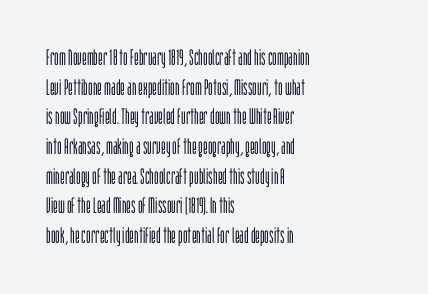
{"italic": "no", "bold": "no", "underline": "no", "align": "left", "line_spacing": "normal", "line_spacing_ratio": 1.35, "letter_spacing": "normal", "letter_spacing_em": 0.0, "glyph_px": 22}
